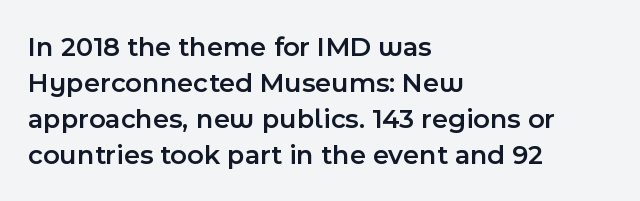
{"serif": "no", "italic": "no", "bold": "semi", "weight": "semibold", "width": "normal", "x_height": "medium", "monospaced": "no", "underline": "no", "align": "left", "line_spacing": "normal", "line_spacing_ratio": 1.29, "letter_spacing": "normal", "letter_spacing_em": 0.0, "glyph_px": 28}
